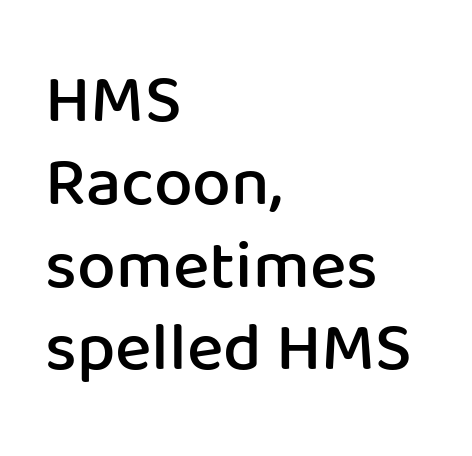
On the weight axis this lands at semibold, roughly 600. Short and long lines alike share a common starting point at left. Bare-footed words on every line. Here the designer chose a conventional face with non-uniform glyph widths. There is no visible air inserted between adjacent glyphs. Style check: upright.
